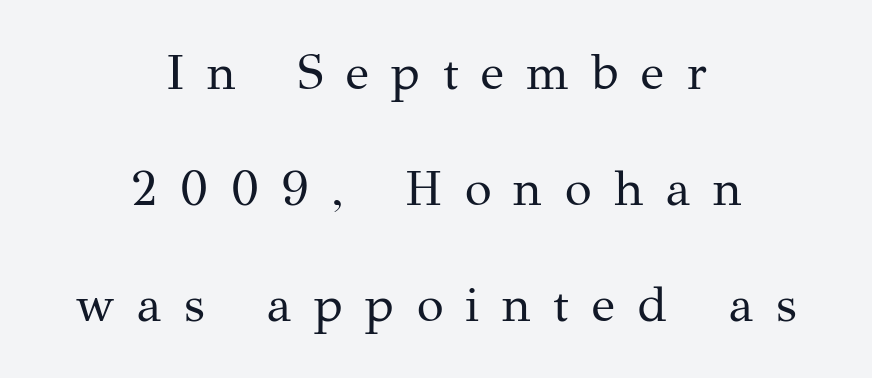
Q: Is the text bold? A: No.
Q: Is the text italic (slanted)? A: No, it is upright.
Q: Is the typeface a serif or a sans-serif typeface? A: Serif.
Q: Is the text underlined? A: No.
Q: How is the paragraph aligned? A: Centered.
Q: Is the spacing between letters normal or unusually wide? A: Unusually wide.
Q: Is the spacing between lines tight, normal or loose? A: Loose.
Q: Width (condensed, normal, or wide)? A: Normal.
Q: Stroke contrast? A: Medium.
Q: x-height? A: Medium.
Q: Monospaced? A: No.
